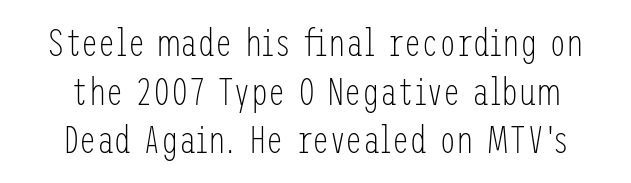
The image shows 39 px light, condensed sans-serif type, upright; set normal line spacing (1.25x), normal letter spacing, not underlined; low stroke contrast and a medium x-height.
